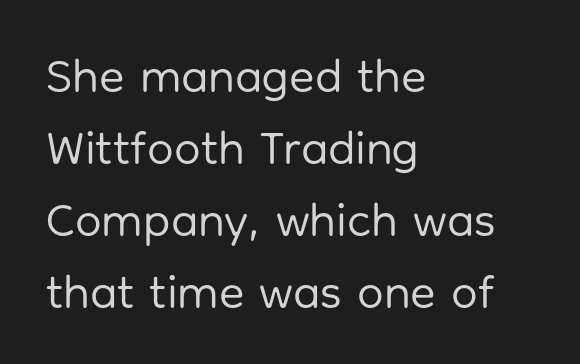
Unbolded letterforms with no extra heft. Each letter keeps its own natural width here, so spacing adapts to shape. How would I describe the line gaps? Plain and ordinary. Each word holds together tightly as a unit, with standard inter-letter gaps.
